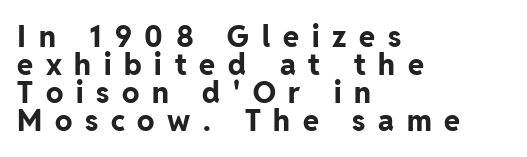
{"serif": "no", "italic": "no", "bold": "yes", "weight": "bold", "width": "normal", "stroke_contrast": "low", "x_height": "medium", "monospaced": "no", "underline": "no", "align": "left", "line_spacing": "tight", "line_spacing_ratio": 0.96, "letter_spacing": "wide", "letter_spacing_em": 0.44, "glyph_px": 29}
